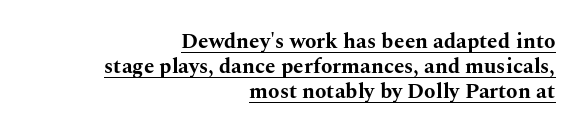
Bold? Absolutely — the strokes are thick and heavy. Standard letterfit; no display-style spreading of the glyphs. Is there any slant? The stems are plumb. In CSS terms this would be text-align: right.
